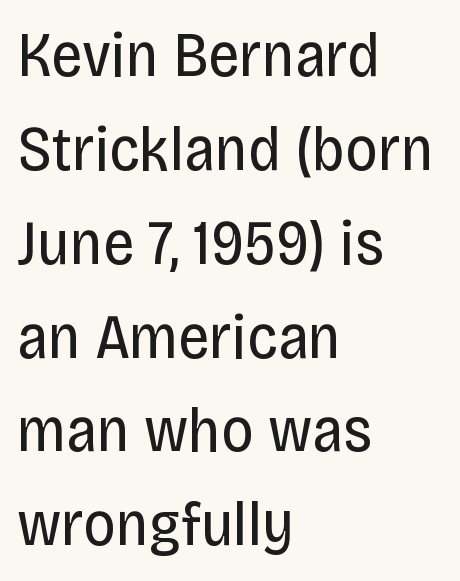
Italic: no, the glyphs are upright roman. The characters are drawn with everyday or finer stroke widths. Classification — sans serif. The letters sit at their default tracking, neither squeezed nor spread.
